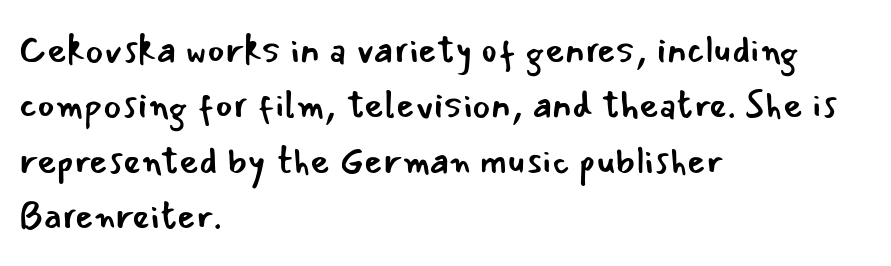
The image shows 38 px regular-weight sans-serif type, upright; set left-aligned, normal line spacing (1.46x), normal letter spacing, not underlined; low stroke contrast and a small x-height.
